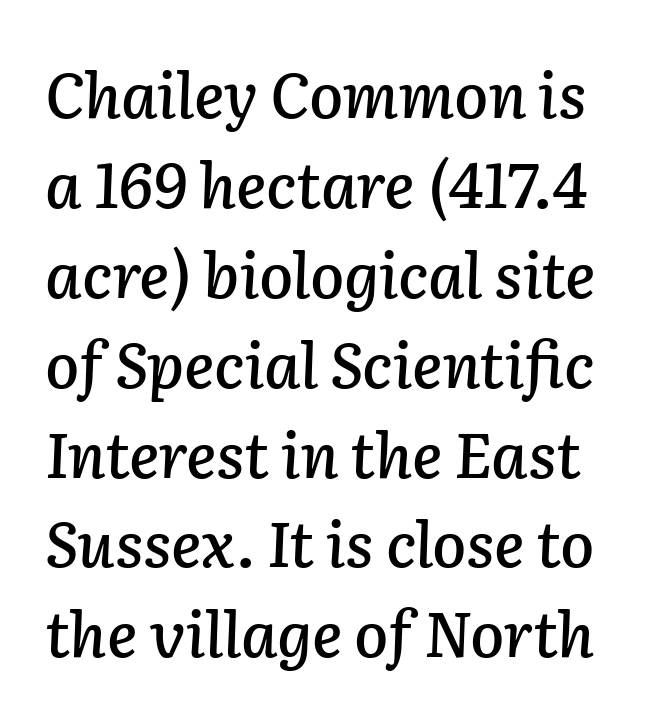
The passage shown is typed in a proportional face where columns would drift. The line-height multiplier appears to be the usual default. Designer's note — italics engaged. Lines of text with bare space underneath. The gaps between neighbouring characters are ordinary and unremarkable.
